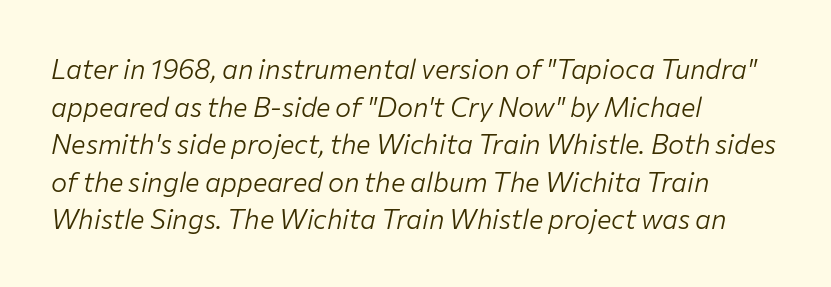
Q: Is the text bold? A: No.
Q: Is the text italic (slanted)? A: Yes, it leans right by about 12 degrees.
Q: Is the text underlined? A: No.
Q: How is the paragraph aligned? A: Left-aligned.
Q: Is the spacing between letters normal or unusually wide? A: Normal.
Q: Is the spacing between lines tight, normal or loose? A: Normal.
